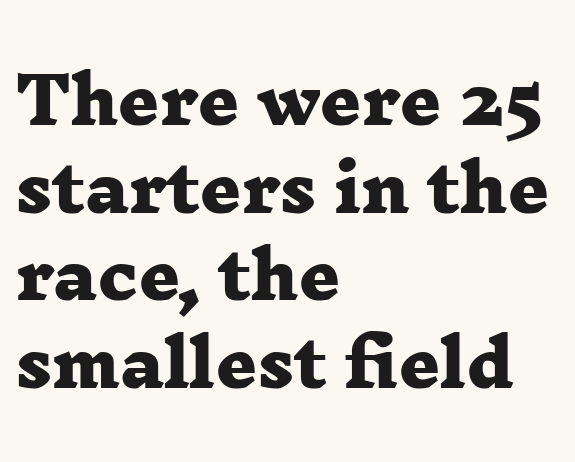
Students, note that the glyphs here touch the page at normal intervals. Whoever set this chose a conventional vertical rhythm. Left-aligned paragraph, ragged on the right. Heft: maximum for text — a bold. Note the varied advance widths — an 'i' is clearly narrower than an 'm'. The rendering shows small feet on the letterforms — a serif design.
